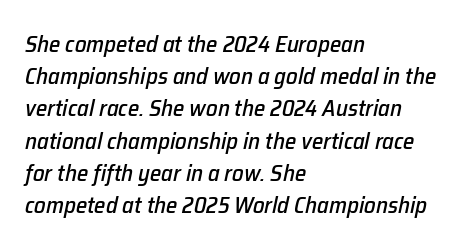
The image shows 23 px text type, italic (leaning right); set left-aligned, normal line spacing (1.4x), normal letter spacing, not underlined.
